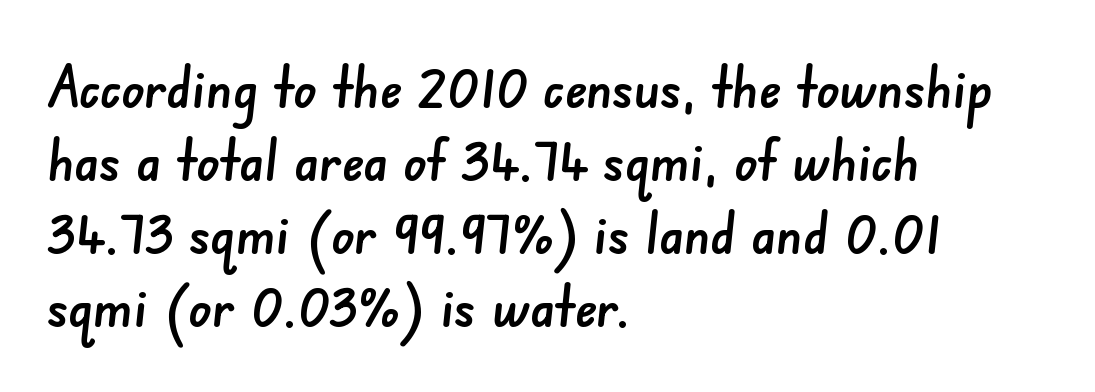
Horizontally, the lines are justified to the leading edge only. The designer went with a sans here, leaving each stem footless. A bare baseline throughout the passage. How would I describe the line gaps? Plain and ordinary. Glyph-to-glyph distance matches everyday printed text. You could not count columns in this text — the font is proportionally spaced.
